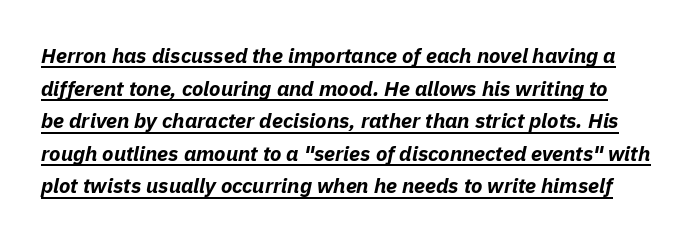
Q: Is the text bold? A: Yes.
Q: Is the text italic (slanted)? A: Yes, it leans right by about 11 degrees.
Q: Is the text underlined? A: Yes.
Q: Is the spacing between letters normal or unusually wide? A: Normal.
Q: Is the spacing between lines tight, normal or loose? A: Normal.
